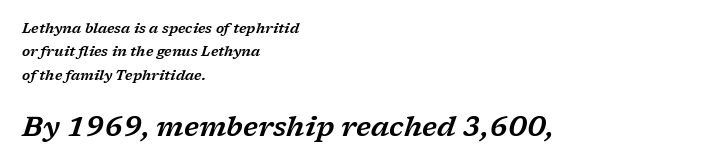
Q: Is the text italic (slanted)? A: Yes, it leans right by about 17 degrees.
Q: Is the typeface a serif or a sans-serif typeface? A: Serif.
Q: Is the text underlined? A: No.
Q: How is the paragraph aligned? A: Left-aligned.
Q: Is the spacing between letters normal or unusually wide? A: Normal.
Q: Is the spacing between lines tight, normal or loose? A: Normal.
Q: Which block of text is set in a larger size, the first (top) or the second (bottom)? A: The second (bottom) one.
Q: Width (condensed, normal, or wide)? A: Wide.
Q: Stroke contrast? A: Low.
Q: x-height? A: Medium.
Q: Monospaced? A: No.
